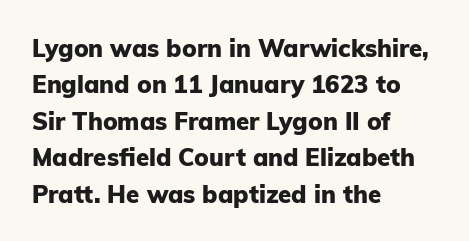
Q: Is the text bold? A: Yes.
Q: Is the text italic (slanted)? A: No, it is upright.
Q: Is the text underlined? A: No.
Q: How is the paragraph aligned? A: Left-aligned.
Q: Is the spacing between letters normal or unusually wide? A: Normal.
Q: Is the spacing between lines tight, normal or loose? A: Normal.
